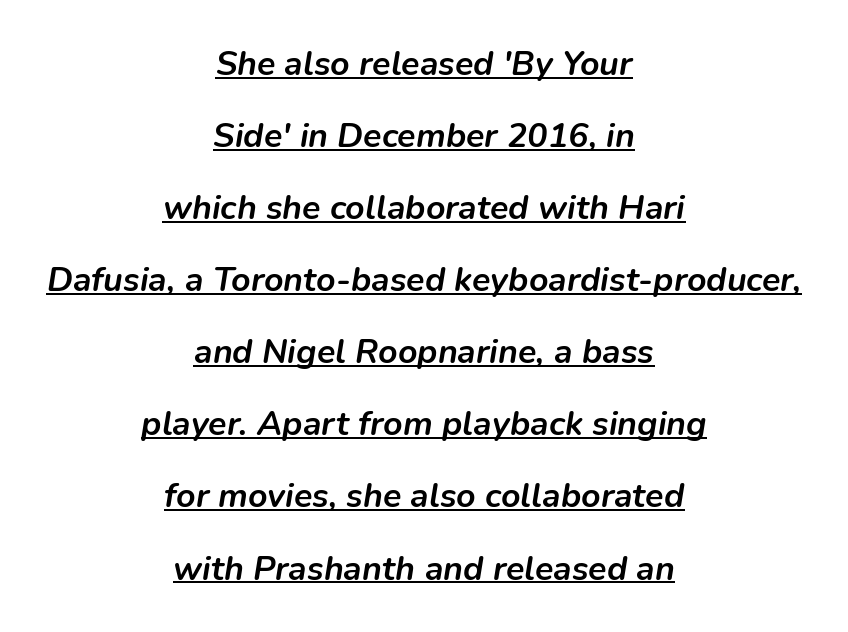
The image shows 34 px semibold type, italic (leaning right); set centered, loose line spacing (2.12x), normal letter spacing, underlined; low stroke contrast and a medium x-height.
